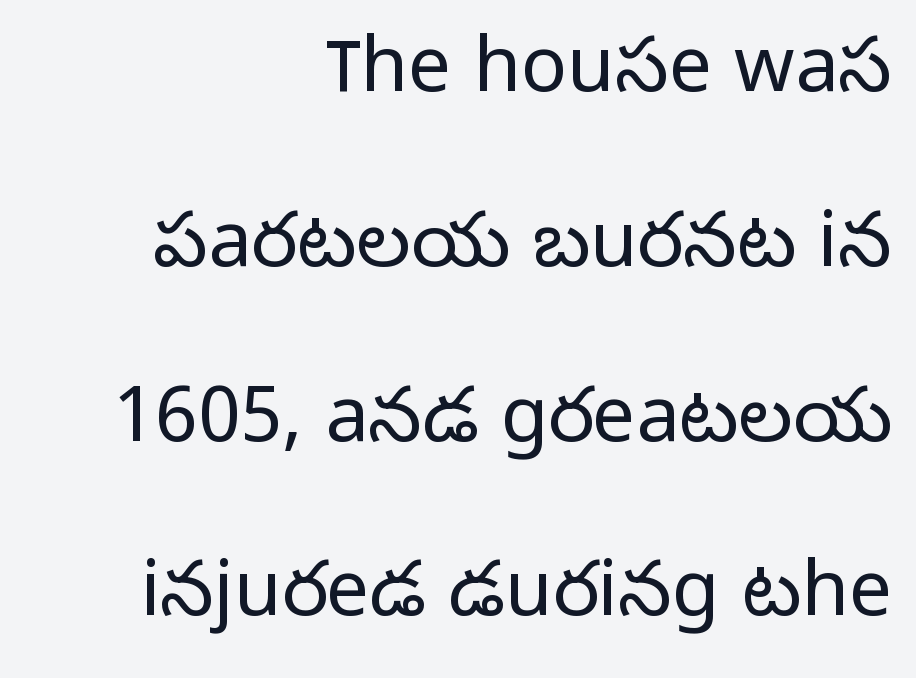
Q: Is the text bold? A: No.
Q: Is the text italic (slanted)? A: No, it is upright.
Q: Is the typeface a serif or a sans-serif typeface? A: Sans-serif.
Q: Is the text underlined? A: No.
Q: How is the paragraph aligned? A: Right-aligned.
Q: Is the spacing between letters normal or unusually wide? A: Normal.
Q: Is the spacing between lines tight, normal or loose? A: Loose.
Q: Width (condensed, normal, or wide)? A: Normal.
Q: Stroke contrast? A: Low.
Q: x-height? A: Medium.
Q: Monospaced? A: No.
